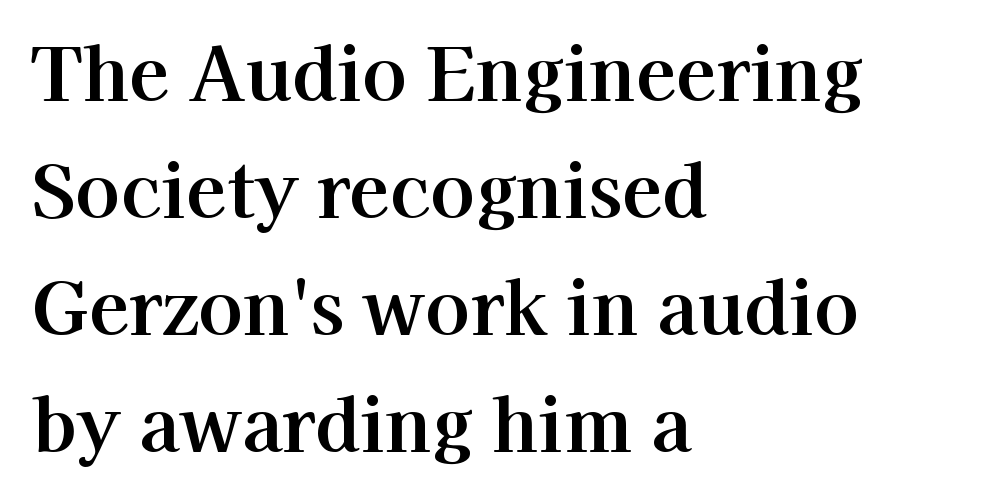
Q: Is the text italic (slanted)? A: No, it is upright.
Q: Is the typeface a serif or a sans-serif typeface? A: Serif.
Q: Is the text underlined? A: No.
Q: How is the paragraph aligned? A: Left-aligned.
Q: Is the spacing between letters normal or unusually wide? A: Normal.
Q: Is the spacing between lines tight, normal or loose? A: Normal.
Q: Width (condensed, normal, or wide)? A: Normal.
Q: Stroke contrast? A: High.
Q: x-height? A: Medium.
Q: Monospaced? A: No.
